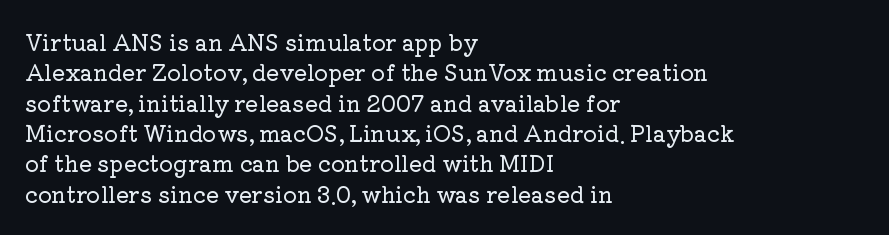
Descenders are the only things crossing below the line. The paragraph has a hard left edge and a soft right edge. Nothing unusual about the tracking: characters are spaced as the font intends. Vertically, the passage feels balanced, rows spaced as you'd expect. If you drew a line through each stem, it would be perfectly vertical.
